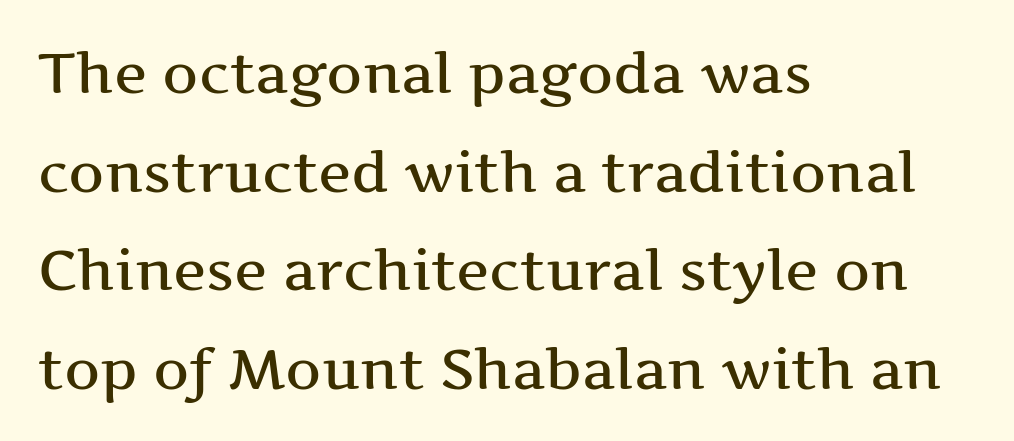
{"serif": "yes", "italic": "no", "width": "wide", "stroke_contrast": "medium", "x_height": "medium", "monospaced": "no", "underline": "no", "align": "left", "line_spacing_ratio": 1.76, "letter_spacing": "normal", "letter_spacing_em": 0.0, "glyph_px": 56}
